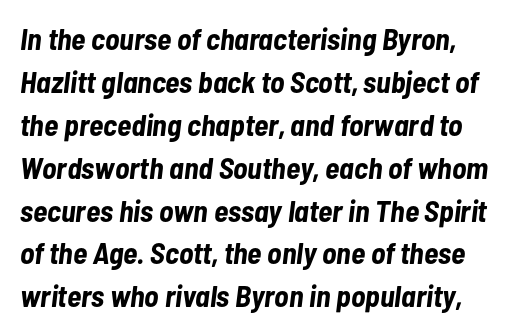
Q: Is the text bold? A: Yes.
Q: Is the text italic (slanted)? A: Yes, it leans right by about 7 degrees.
Q: Is the text underlined? A: No.
Q: How is the paragraph aligned? A: Left-aligned.
Q: Is the spacing between letters normal or unusually wide? A: Normal.
Q: Is the spacing between lines tight, normal or loose? A: Normal.
Q: Width (condensed, normal, or wide)? A: Condensed.
Q: Stroke contrast? A: Low.
Q: x-height? A: Medium.
Q: Monospaced? A: No.
